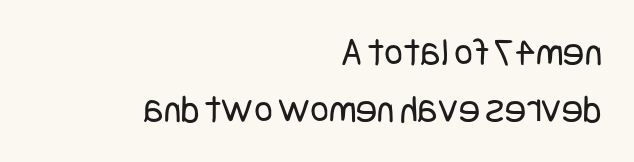
Q: Is the text bold? A: No.
Q: Is the text italic (slanted)? A: No, it is upright.
Q: Is the typeface a serif or a sans-serif typeface? A: Sans-serif.
Q: Is the text underlined? A: No.
Q: How is the paragraph aligned? A: Right-aligned.
Q: Is the spacing between letters normal or unusually wide? A: Normal.
Q: Is the spacing between lines tight, normal or loose? A: Normal.
Q: Width (condensed, normal, or wide)? A: Condensed.
Q: Stroke contrast? A: Low.
Q: x-height? A: Large.
